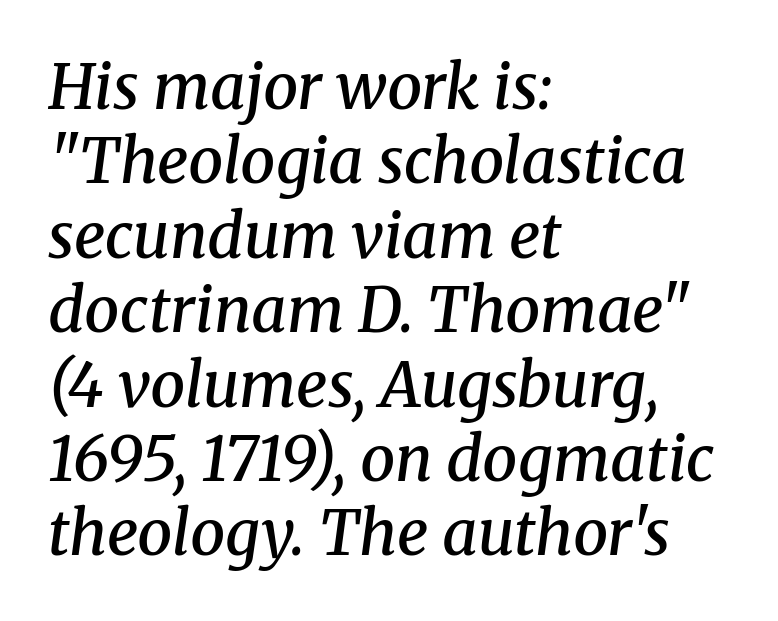
Is the block centered? No — it sits flush against the left margin. Weight check: semibold — heavier than regular, not quite bold. The passage shown is typed in a proportional face where columns would drift. The typeface chosen for these lines features serifs. Honestly, the letter spacing is just normal — you wouldn't notice it.
